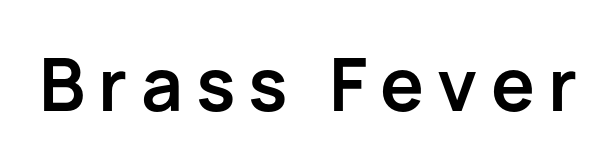
The image shows 73 px semibold sans-serif type, upright; set not underlined; low stroke contrast and a medium x-height.
